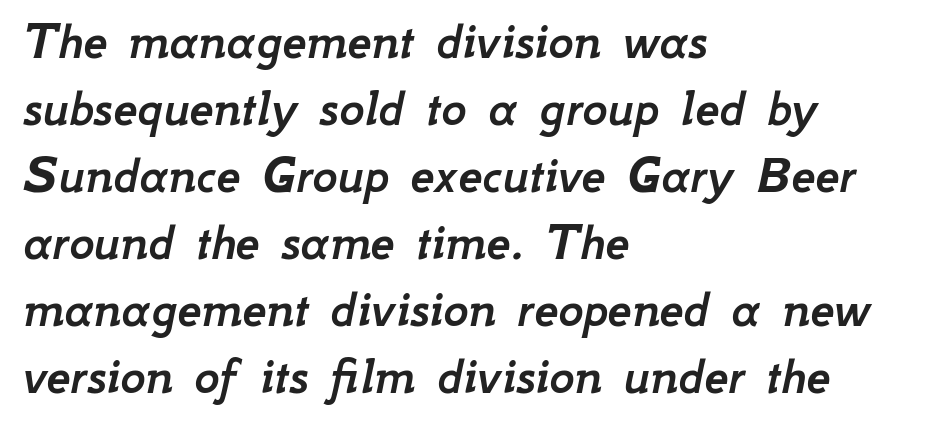
Emphasis-style slanted type is in use. The lines in this sample share a left origin and differ only in where they stop. The rendering keeps characters at their native spacing. The words here are not underlined. These lines are rendered in a variable-pitch font.
